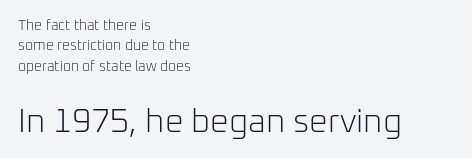
{"serif": "no", "italic": "no", "bold": "no", "weight": "light", "width": "normal", "stroke_contrast": "low", "x_height": "medium", "monospaced": "no", "underline": "no", "align": "left", "line_spacing": "normal", "line_spacing_ratio": 1.45, "letter_spacing": "normal", "letter_spacing_em": 0.0, "larger_block": "second", "size_ratio": 2.36, "glyph_px": 33}
